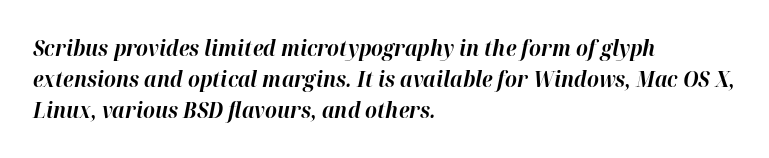
The image shows 21 px bold type, italic (leaning right); set left-aligned, normal line spacing (1.47x), normal letter spacing, not underlined.
